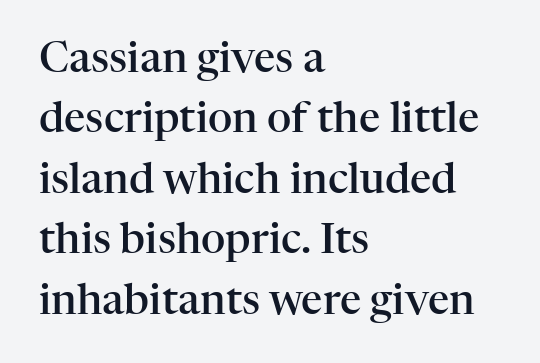
Serifs: yes, visible at the terminals of the letterforms. How heavy is the stroke? Medium-heavy — a semibold, shy of bold. The rendering uses a moderate line-height, typical for paragraphs. The area under the type is left untouched. Caption: standard tracking, unaltered. The lettering stays uniformly vertical, giving the passage a roman look.
